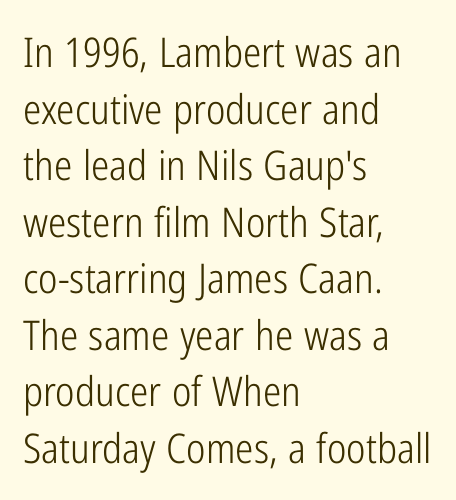
Q: Is the text bold? A: No.
Q: Is the text italic (slanted)? A: No, it is upright.
Q: Is the typeface a serif or a sans-serif typeface? A: Sans-serif.
Q: Is the text underlined? A: No.
Q: How is the paragraph aligned? A: Left-aligned.
Q: Is the spacing between letters normal or unusually wide? A: Normal.
Q: Is the spacing between lines tight, normal or loose? A: Normal.
Q: Width (condensed, normal, or wide)? A: Condensed.
Q: Stroke contrast? A: Low.
Q: x-height? A: Medium.
Q: Monospaced? A: No.
